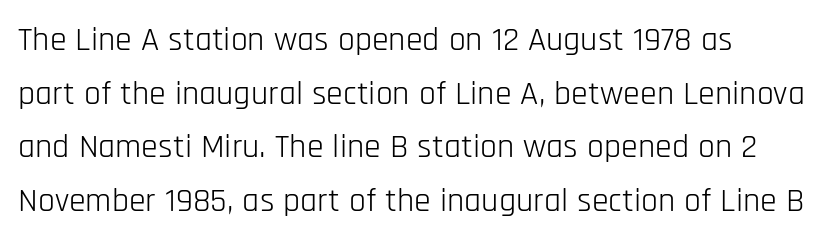
Q: Is the text bold? A: No.
Q: Is the text italic (slanted)? A: No, it is upright.
Q: Is the typeface a serif or a sans-serif typeface? A: Sans-serif.
Q: Is the text underlined? A: No.
Q: Is the spacing between letters normal or unusually wide? A: Normal.
Q: Is the spacing between lines tight, normal or loose? A: Normal.
Q: Width (condensed, normal, or wide)? A: Condensed.
Q: Stroke contrast? A: Low.
Q: x-height? A: Large.
Q: Monospaced? A: No.
